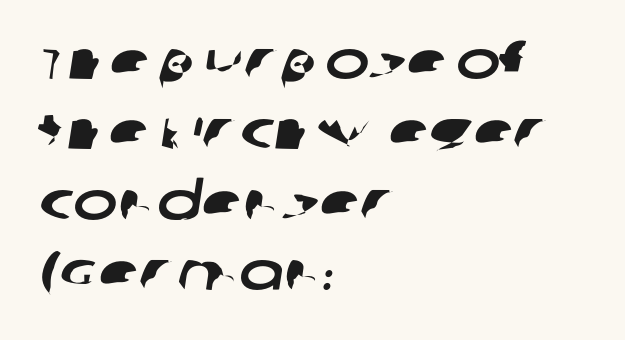
Q: Is the typeface a serif or a sans-serif typeface? A: Sans-serif.
Q: Is the text underlined? A: No.
Q: How is the paragraph aligned? A: Left-aligned.
Q: Is the spacing between letters normal or unusually wide? A: Normal.
Q: Is the spacing between lines tight, normal or loose? A: Normal.
Q: Width (condensed, normal, or wide)? A: Wide.
Q: Stroke contrast? A: Low.
Q: x-height? A: Large.
Q: Monospaced? A: No.
